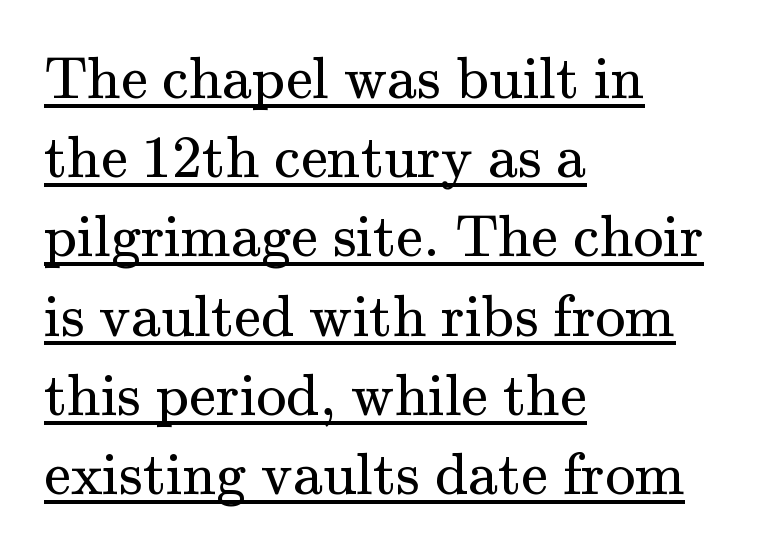
Q: Is the text bold? A: No.
Q: Is the text italic (slanted)? A: No, it is upright.
Q: Is the typeface a serif or a sans-serif typeface? A: Serif.
Q: Is the text underlined? A: Yes.
Q: How is the paragraph aligned? A: Left-aligned.
Q: Is the spacing between letters normal or unusually wide? A: Normal.
Q: Is the spacing between lines tight, normal or loose? A: Normal.
Q: Width (condensed, normal, or wide)? A: Normal.
Q: Stroke contrast? A: Medium.
Q: x-height? A: Small.
Q: Monospaced? A: No.
